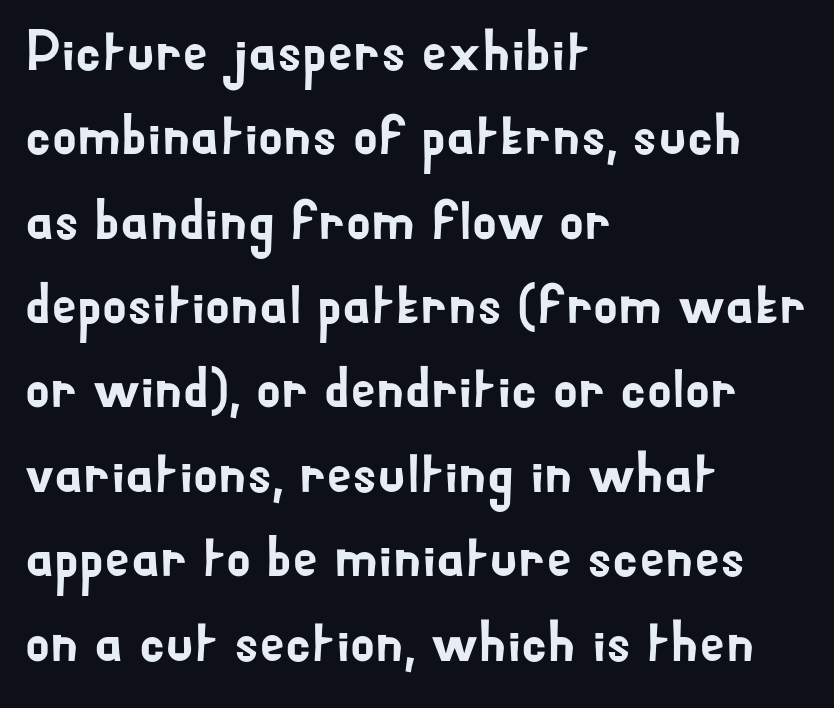
Q: Is the text italic (slanted)? A: No, it is upright.
Q: Is the typeface a serif or a sans-serif typeface? A: Sans-serif.
Q: Is the text underlined? A: No.
Q: How is the paragraph aligned? A: Left-aligned.
Q: Is the spacing between letters normal or unusually wide? A: Normal.
Q: Is the spacing between lines tight, normal or loose? A: Normal.
Q: Width (condensed, normal, or wide)? A: Normal.
Q: Stroke contrast? A: Low.
Q: x-height? A: Small.
Q: Monospaced? A: No.
